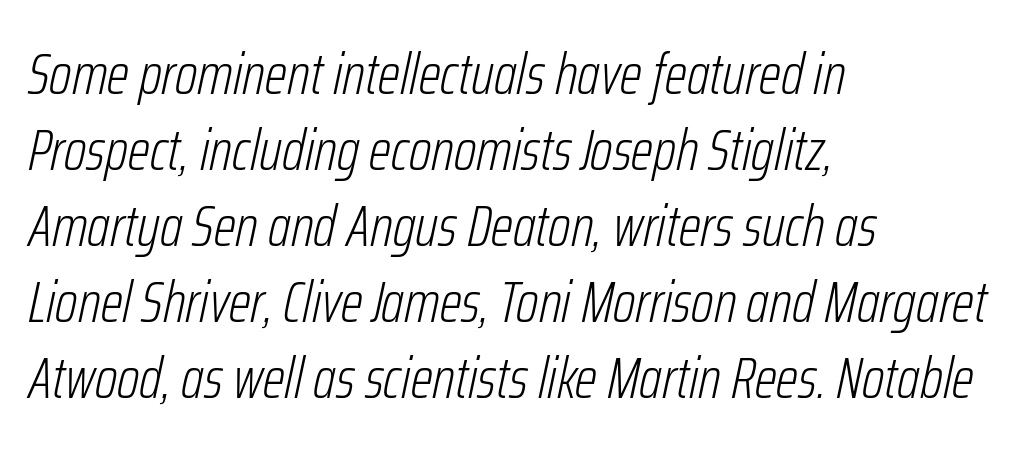
Quick note: underline off. No extra tracking has been applied to these lines. These lines stack with their left ends in a neat column. Is this a fixed-width face? No — the glyphs have proportional, varying widths.
